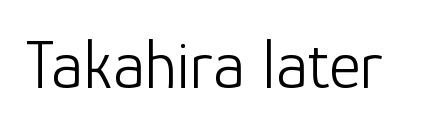
{"serif": "no", "italic": "no", "bold": "no", "weight": "light", "width": "normal", "stroke_contrast": "low", "x_height": "medium", "monospaced": "no", "underline": "no", "letter_spacing": "normal", "letter_spacing_em": 0.0, "glyph_px": 68}
